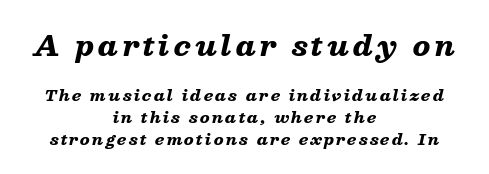
The rendering uses a bold face; every stroke is thick and dark. The rendering shrinks the type as you move from the upper chunk to the lower. The text block is weighted toward neither margin, spreading evenly from the middle. Regarding leading, the lines here are spaced in the standard way. Descenders are the only things crossing below the line.
